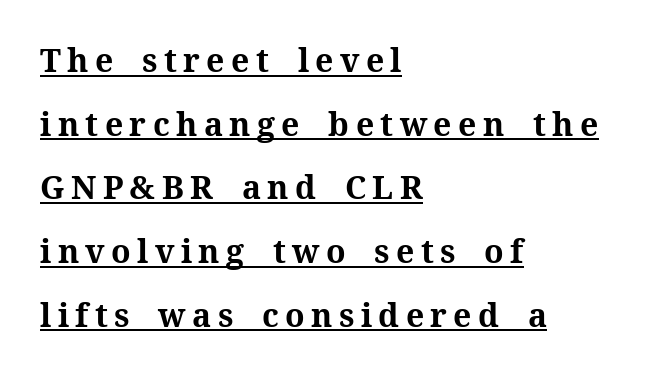
Q: Is the text bold? A: Yes.
Q: Is the text italic (slanted)? A: No, it is upright.
Q: Is the typeface a serif or a sans-serif typeface? A: Serif.
Q: Is the text underlined? A: Yes.
Q: How is the paragraph aligned? A: Left-aligned.
Q: Is the spacing between letters normal or unusually wide? A: Unusually wide.
Q: Is the spacing between lines tight, normal or loose? A: Loose.
Q: Width (condensed, normal, or wide)? A: Normal.
Q: Stroke contrast? A: Medium.
Q: x-height? A: Medium.
Q: Monospaced? A: No.
